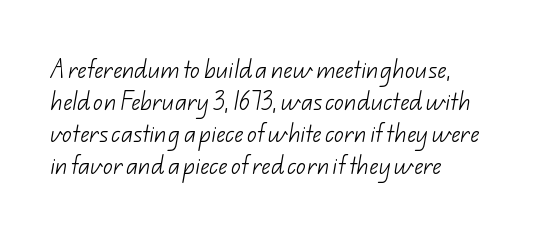
Q: Is the text bold? A: No.
Q: Is the text underlined? A: No.
Q: How is the paragraph aligned? A: Left-aligned.
Q: Is the spacing between letters normal or unusually wide? A: Normal.
Q: Is the spacing between lines tight, normal or loose? A: Normal.
